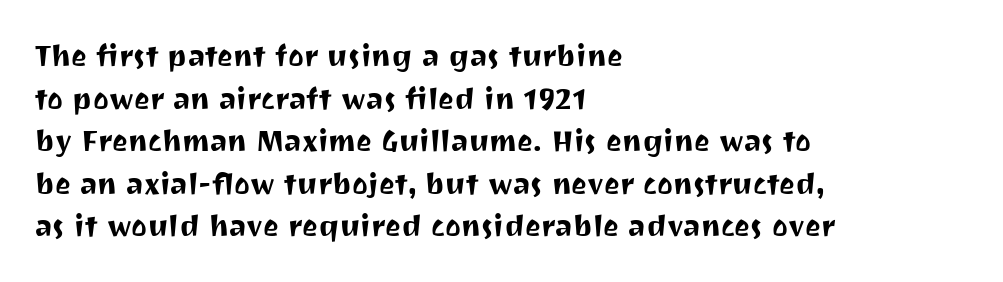
{"serif": "no", "italic": "no", "width": "normal", "stroke_contrast": "medium", "x_height": "medium", "monospaced": "no", "underline": "no", "align": "left", "line_spacing": "normal", "line_spacing_ratio": 1.42, "letter_spacing": "normal", "letter_spacing_em": 0.0, "glyph_px": 30}
